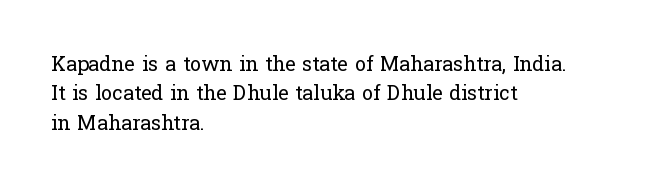
{"italic": "no", "bold": "no", "underline": "no", "align": "left", "line_spacing": "normal", "line_spacing_ratio": 1.47, "letter_spacing": "normal", "letter_spacing_em": 0.0, "glyph_px": 20}
